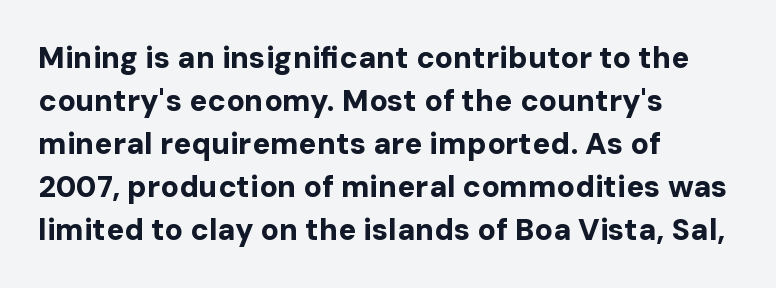
Every stem runs plumb, perpendicular to the baseline. Each new line begins a customary step beneath the previous one. Notice how the passage keeps a crisp vertical edge on the left only. Each letter's strokes conclude bluntly, with no projecting serifs. Rule under the text: the space is simply empty. Inter-character spacing is left at the font's built-in metrics.
